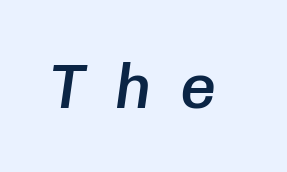
The image shows 63 px semibold type, italic (leaning right), monospaced; set unusually wide letter spacing (+0.44 em), not underlined; low stroke contrast and a medium x-height.
